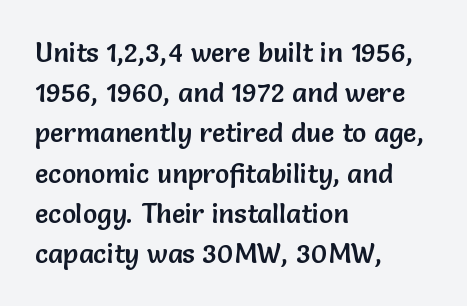
The image shows 27 px text type, upright; set left-aligned, normal line spacing (1.49x), normal letter spacing, not underlined.
